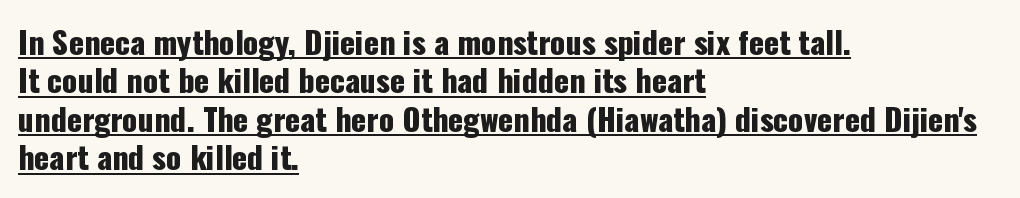
The image shows 31 px condensed sans-serif type, upright; set left-aligned, line spacing 1.24x, normal letter spacing, underlined; low stroke contrast and a medium x-height.
